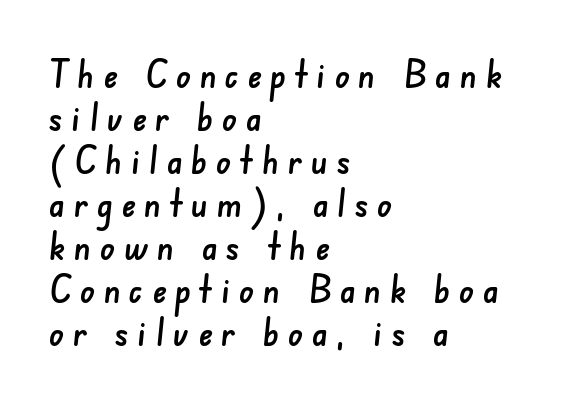
{"serif": "no", "width": "normal", "stroke_contrast": "low", "x_height": "small", "monospaced": "no", "underline": "no", "align": "left", "line_spacing_ratio": 1.16, "letter_spacing": "wide", "letter_spacing_em": 0.24, "glyph_px": 37}
